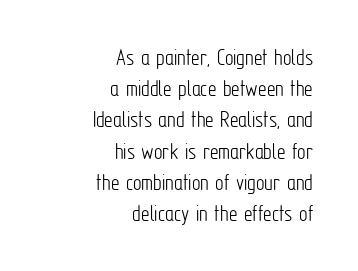
Q: Is the text bold? A: No.
Q: Is the text italic (slanted)? A: No, it is upright.
Q: Is the text underlined? A: No.
Q: How is the paragraph aligned? A: Right-aligned.
Q: Is the spacing between letters normal or unusually wide? A: Normal.
Q: Is the spacing between lines tight, normal or loose? A: Normal.
